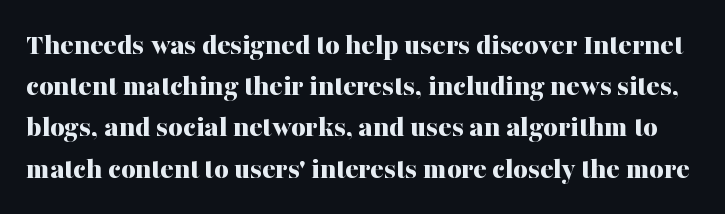
{"serif": "yes", "italic": "no", "bold": "yes", "weight": "bold", "width": "normal", "stroke_contrast": "medium", "x_height": "medium", "monospaced": "no", "underline": "no", "line_spacing": "normal", "line_spacing_ratio": 1.33, "letter_spacing": "normal", "letter_spacing_em": 0.0, "glyph_px": 31}
